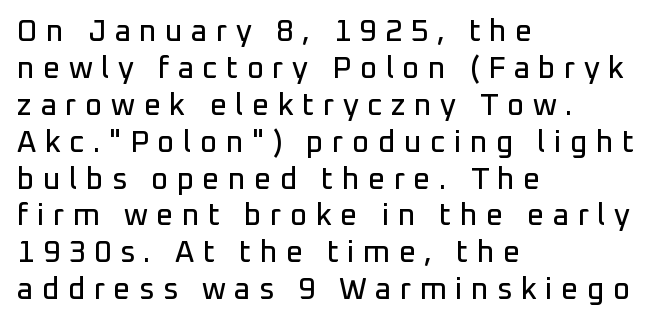
Q: Is the text italic (slanted)? A: No, it is upright.
Q: Is the typeface a serif or a sans-serif typeface? A: Sans-serif.
Q: Is the text underlined? A: No.
Q: How is the paragraph aligned? A: Left-aligned.
Q: Is the spacing between letters normal or unusually wide? A: Unusually wide.
Q: Width (condensed, normal, or wide)? A: Normal.
Q: Stroke contrast? A: Low.
Q: x-height? A: Medium.
Q: Monospaced? A: No.
